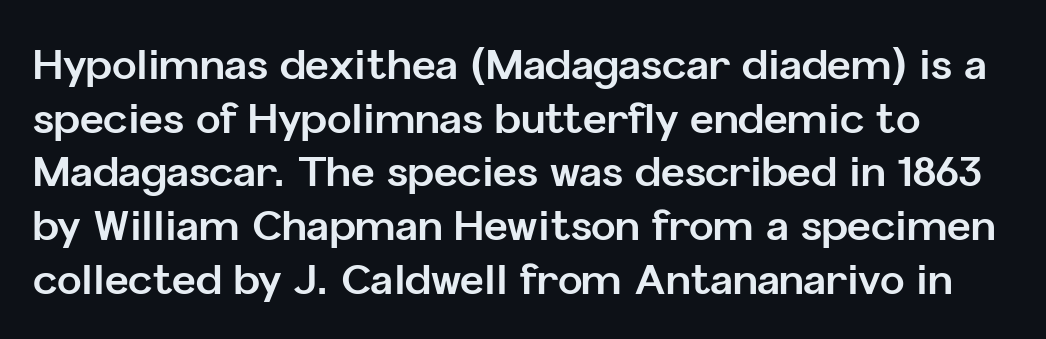
The image shows 41 px bold sans-serif type, upright; set normal line spacing (1.31x), normal letter spacing, not underlined; low stroke contrast and a medium x-height.
